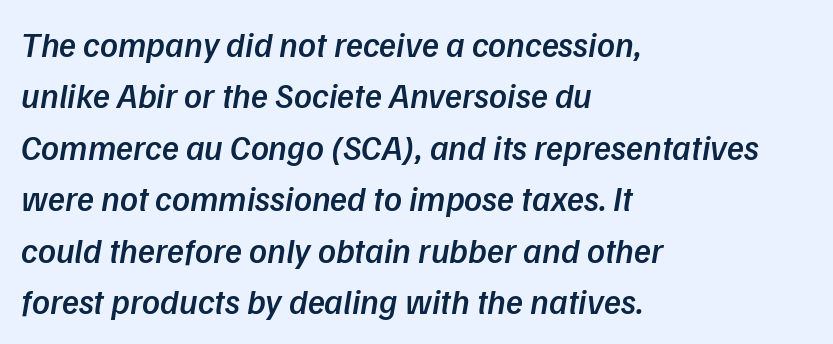
Q: Is the text bold? A: Semi-bold.
Q: Is the text italic (slanted)? A: Yes, it leans right by about 9 degrees.
Q: Is the text underlined? A: No.
Q: How is the paragraph aligned? A: Left-aligned.
Q: Is the spacing between letters normal or unusually wide? A: Normal.
Q: Is the spacing between lines tight, normal or loose? A: Normal.
Q: Width (condensed, normal, or wide)? A: Normal.
Q: Stroke contrast? A: Low.
Q: x-height? A: Medium.
Q: Monospaced? A: No.
